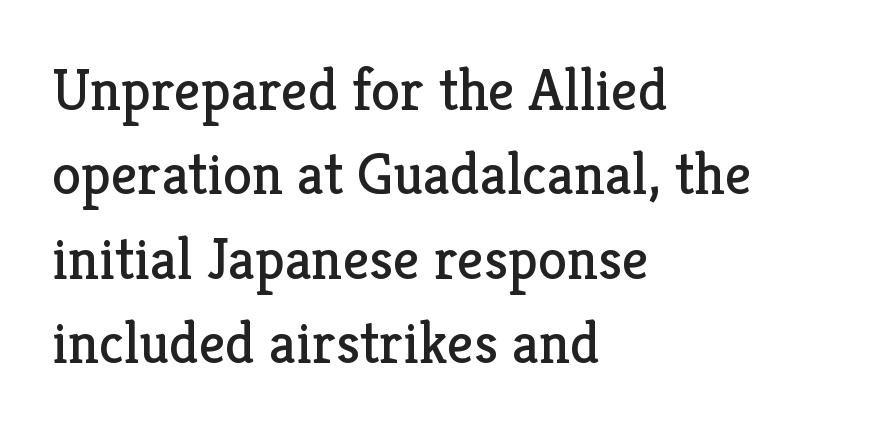
Q: Is the text bold? A: No.
Q: Is the text italic (slanted)? A: No, it is upright.
Q: Is the typeface a serif or a sans-serif typeface? A: Serif.
Q: Is the text underlined? A: No.
Q: How is the paragraph aligned? A: Left-aligned.
Q: Is the spacing between letters normal or unusually wide? A: Normal.
Q: Is the spacing between lines tight, normal or loose? A: Normal.
Q: Width (condensed, normal, or wide)? A: Normal.
Q: Stroke contrast? A: Low.
Q: x-height? A: Medium.
Q: Monospaced? A: No.
